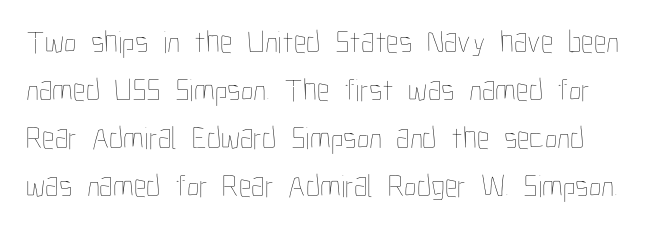
Q: Is the text bold? A: No.
Q: Is the text italic (slanted)? A: No, it is upright.
Q: Is the text underlined? A: No.
Q: Is the spacing between letters normal or unusually wide? A: Normal.
Q: Is the spacing between lines tight, normal or loose? A: Normal.
Q: Width (condensed, normal, or wide)? A: Condensed.
Q: Stroke contrast? A: Low.
Q: x-height? A: Medium.
Q: Monospaced? A: No.
